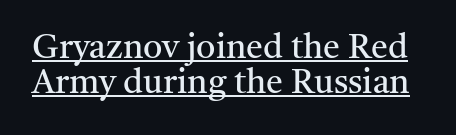
The horizontal fit of the characters is conventional and even. Bold? No — there's no thickening of the strokes. One glance says dense: line gaps are narrower than usual. Quick note: not italic, upright.
